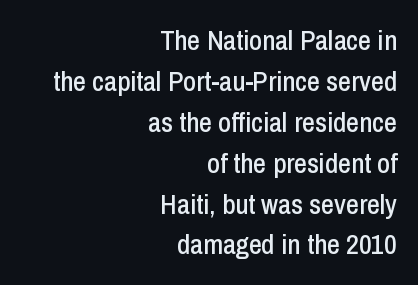
Q: Is the text italic (slanted)? A: No, it is upright.
Q: Is the typeface a serif or a sans-serif typeface? A: Sans-serif.
Q: Is the text underlined? A: No.
Q: How is the paragraph aligned? A: Right-aligned.
Q: Is the spacing between letters normal or unusually wide? A: Normal.
Q: Is the spacing between lines tight, normal or loose? A: Normal.
Q: Width (condensed, normal, or wide)? A: Condensed.
Q: Stroke contrast? A: Low.
Q: x-height? A: Medium.
Q: Monospaced? A: No.
